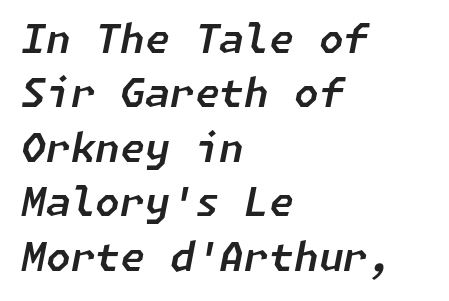
{"italic": "yes", "lean": "right", "slant_degrees": 11, "width": "normal", "stroke_contrast": "low", "x_height": "medium", "underline": "no", "align": "left", "line_spacing": "normal", "line_spacing_ratio": 1.36, "letter_spacing": "normal", "letter_spacing_em": 0.0, "glyph_px": 40}
